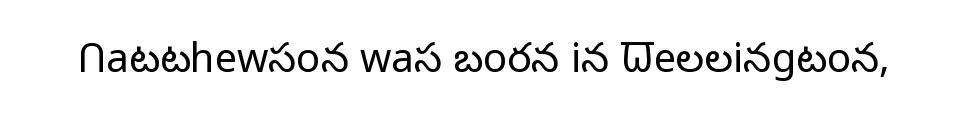
The image shows 40 px light sans-serif type, upright; set normal letter spacing, not underlined; low stroke contrast and a medium x-height.
